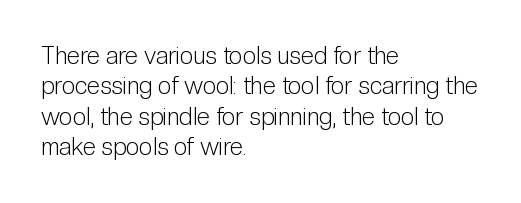
The type sits square on the baseline with zero lean. Only glyphs here, with clear space below each row. This sample is left-justified, so line endings fall wherever the words run out. Nothing unusual about the tracking: characters are spaced as the font intends. No extra ink here — the face is not bold.
